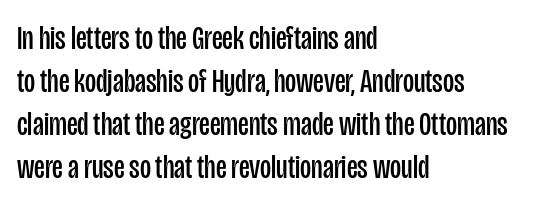
{"serif": "no", "italic": "no", "bold": "no", "weight": "regular", "width": "condensed", "stroke_contrast": "low", "x_height": "large", "monospaced": "no", "underline": "no", "align": "left", "line_spacing": "normal", "line_spacing_ratio": 1.26, "letter_spacing": "normal", "letter_spacing_em": 0.0, "glyph_px": 34}
